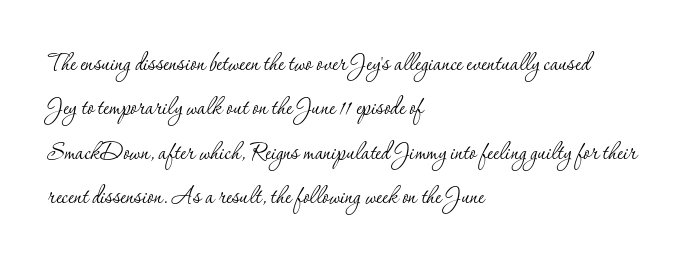
{"serif": "yes", "bold": "no", "weight": "thin", "width": "normal", "stroke_contrast": "low", "x_height": "small", "monospaced": "no", "underline": "no", "align": "left", "line_spacing": "normal", "line_spacing_ratio": 1.53, "letter_spacing": "normal", "letter_spacing_em": 0.0, "glyph_px": 29}
